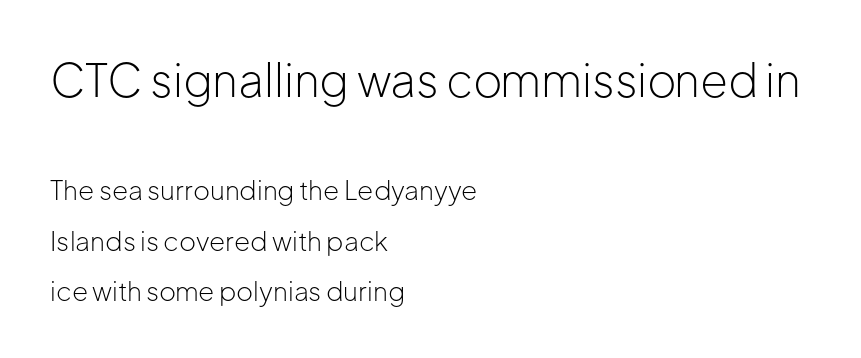
{"serif": "no", "italic": "no", "bold": "no", "weight": "light", "width": "normal", "stroke_contrast": "low", "x_height": "medium", "monospaced": "no", "underline": "no", "align": "left", "line_spacing": "loose", "line_spacing_ratio": 1.94, "letter_spacing": "normal", "letter_spacing_em": 0.0, "larger_block": "first", "size_ratio": 1.73, "glyph_px": 45}
